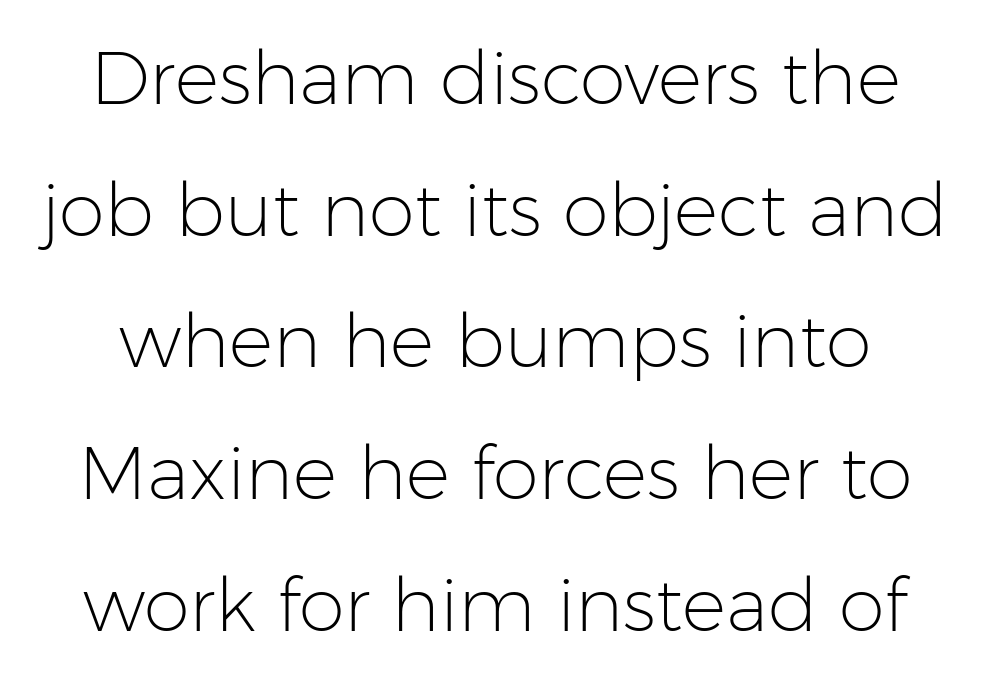
The image shows 74 px light sans-serif type, upright; set line spacing 1.78x, normal letter spacing, not underlined; low stroke contrast and a medium x-height.
